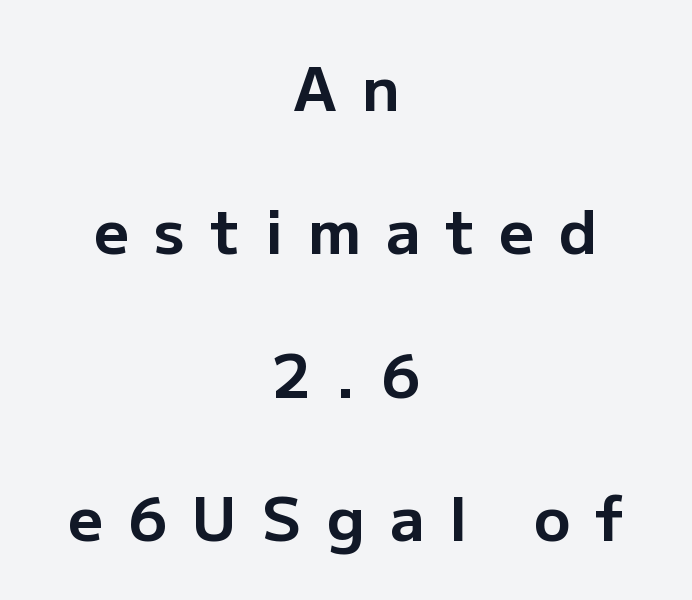
The image shows 61 px bold sans-serif type, upright; set centered, loose line spacing (2.35x), unusually wide letter spacing (+0.41 em), not underlined; low stroke contrast and a medium x-height.
